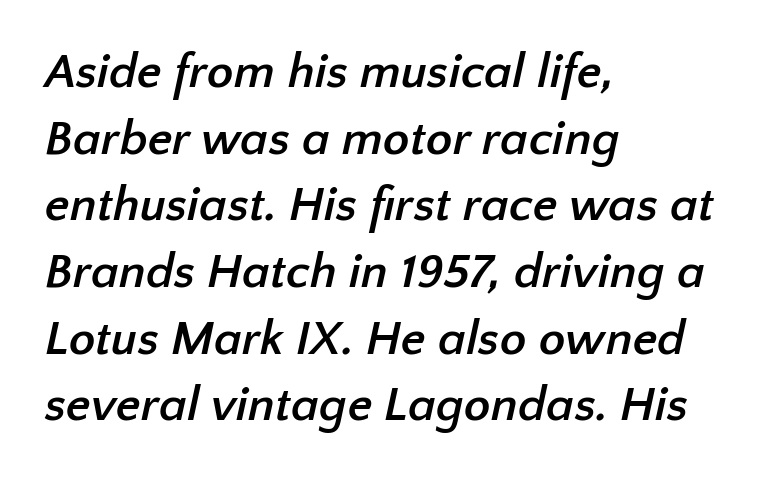
Only glyphs here, with clear space below each row. The passage shown is emphatically bold. Short note: letters normally spaced. The letters advance in unequal steps, a hallmark of proportional type.
